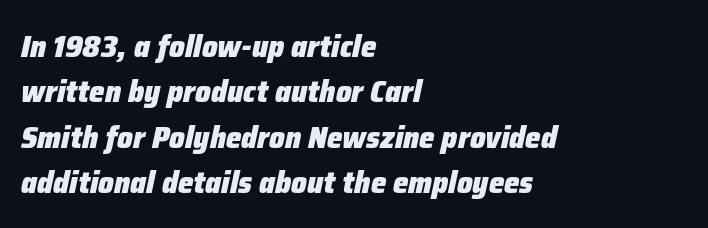
{"italic": "yes", "lean": "right", "slant_degrees": 12, "bold": "yes", "weight": "heavy", "width": "normal", "stroke_contrast": "low", "x_height": "medium", "monospaced": "no", "underline": "no", "align": "left", "line_spacing": "normal", "line_spacing_ratio": 1.46, "letter_spacing": "normal", "letter_spacing_em": 0.0, "glyph_px": 31}
